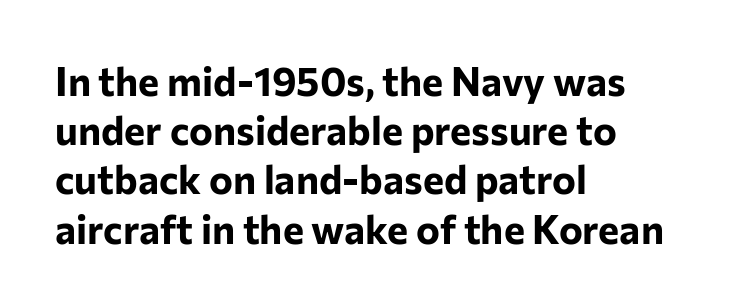
{"serif": "no", "italic": "no", "bold": "yes", "weight": "bold", "width": "normal", "stroke_contrast": "low", "x_height": "medium", "monospaced": "no", "underline": "no", "align": "left", "line_spacing_ratio": 1.23, "letter_spacing": "normal", "letter_spacing_em": 0.0, "glyph_px": 40}
